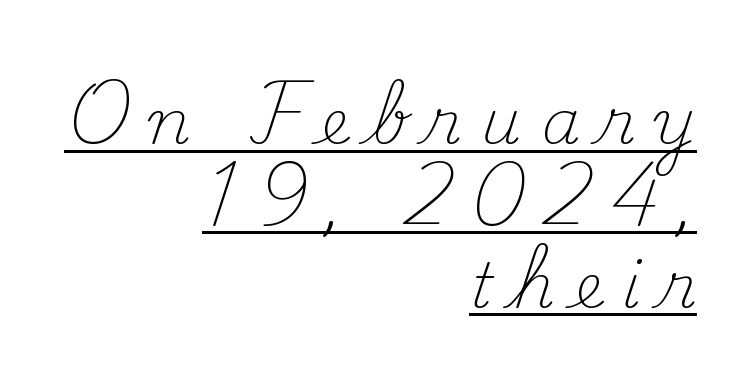
Q: Is the text bold? A: No.
Q: Is the text italic (slanted)? A: Yes.
Q: Is the typeface a serif or a sans-serif typeface? A: Serif.
Q: Is the text underlined? A: Yes.
Q: How is the paragraph aligned? A: Right-aligned.
Q: Is the spacing between letters normal or unusually wide? A: Unusually wide.
Q: Is the spacing between lines tight, normal or loose? A: Normal.
Q: Width (condensed, normal, or wide)? A: Normal.
Q: Stroke contrast? A: Medium.
Q: x-height? A: Small.
Q: Monospaced? A: No.
